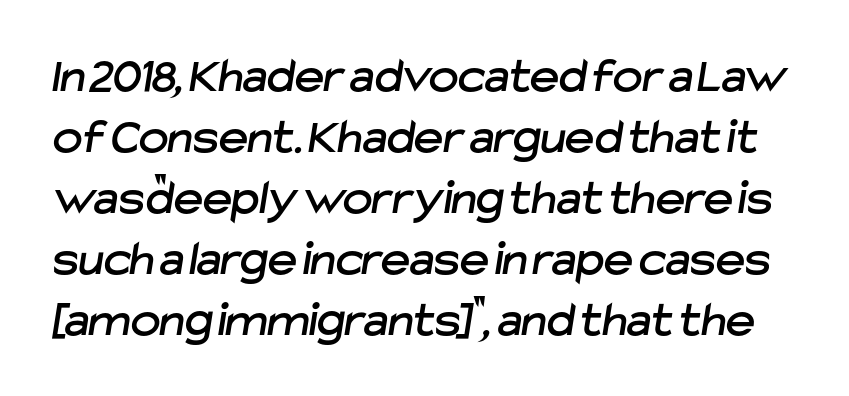
The image shows 50 px sans-serif type; set line spacing 1.22x, normal letter spacing, not underlined; low stroke contrast and a medium x-height.
